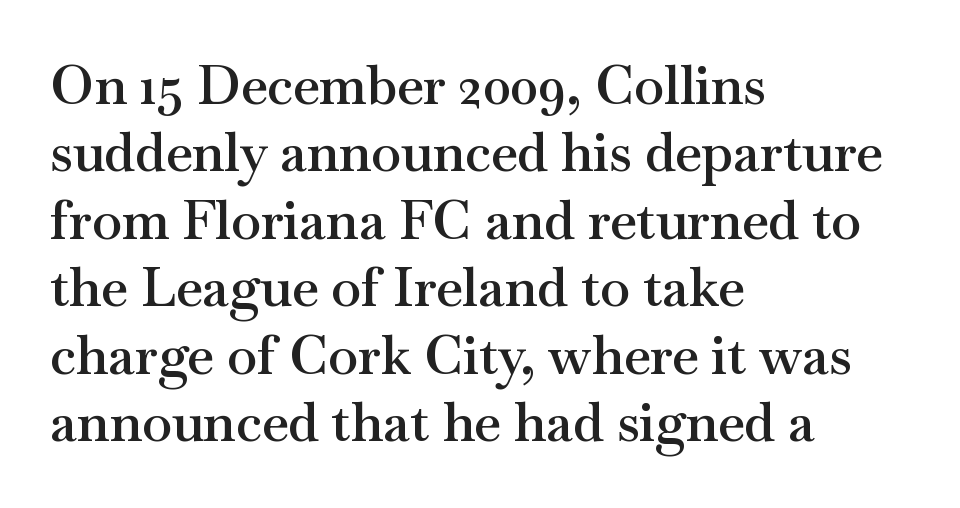
Q: Is the text bold? A: Semi-bold.
Q: Is the text italic (slanted)? A: No, it is upright.
Q: Is the typeface a serif or a sans-serif typeface? A: Serif.
Q: Is the text underlined? A: No.
Q: How is the paragraph aligned? A: Left-aligned.
Q: Is the spacing between letters normal or unusually wide? A: Normal.
Q: Is the spacing between lines tight, normal or loose? A: Normal.
Q: Width (condensed, normal, or wide)? A: Wide.
Q: Stroke contrast? A: Medium.
Q: x-height? A: Small.
Q: Monospaced? A: No.
